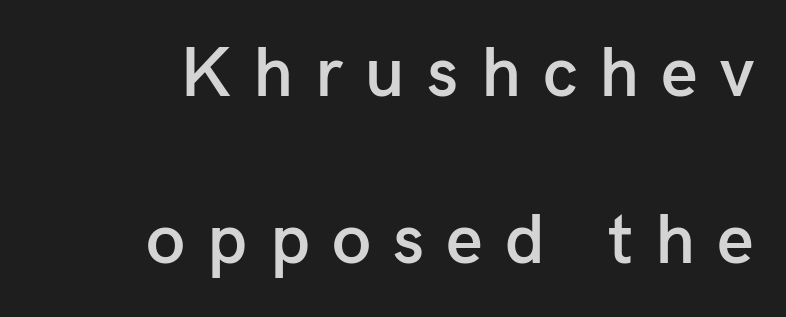
{"serif": "no", "italic": "no", "bold": "semi", "weight": "semibold", "width": "normal", "stroke_contrast": "low", "x_height": "medium", "monospaced": "no", "underline": "no", "align": "right", "line_spacing": "loose", "line_spacing_ratio": 2.35, "letter_spacing": "wide", "letter_spacing_em": 0.31, "glyph_px": 71}
